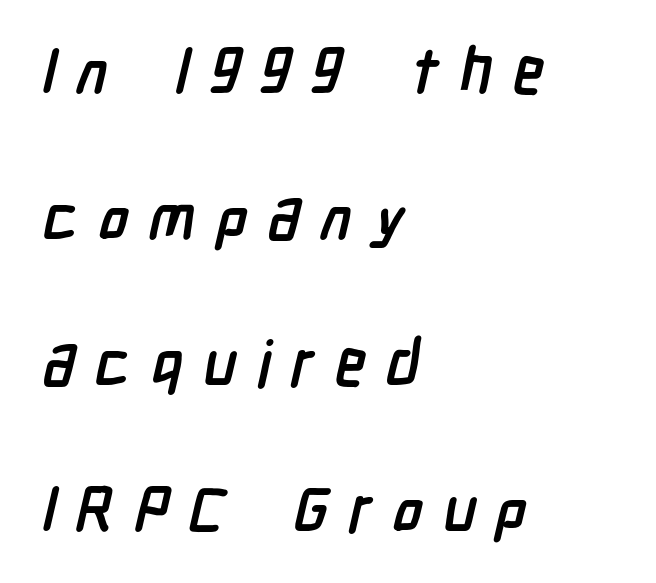
Q: Is the text bold? A: Yes.
Q: Is the typeface a serif or a sans-serif typeface? A: Sans-serif.
Q: Is the text underlined? A: No.
Q: How is the paragraph aligned? A: Left-aligned.
Q: Is the spacing between letters normal or unusually wide? A: Unusually wide.
Q: Is the spacing between lines tight, normal or loose? A: Loose.
Q: Width (condensed, normal, or wide)? A: Condensed.
Q: Stroke contrast? A: Low.
Q: x-height? A: Medium.
Q: Monospaced? A: No.
